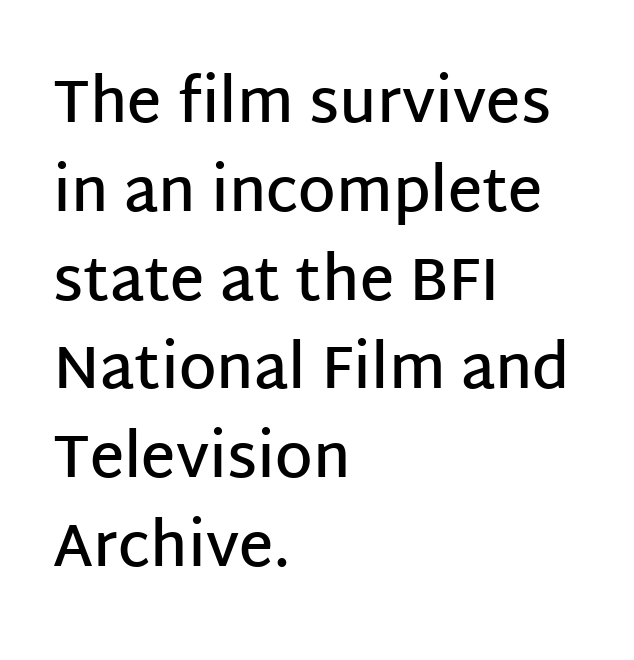
{"serif": "no", "italic": "no", "bold": "semi", "weight": "semibold", "width": "normal", "stroke_contrast": "low", "x_height": "large", "monospaced": "no", "underline": "no", "align": "left", "line_spacing": "normal", "line_spacing_ratio": 1.48, "letter_spacing": "normal", "letter_spacing_em": 0.0, "glyph_px": 60}
